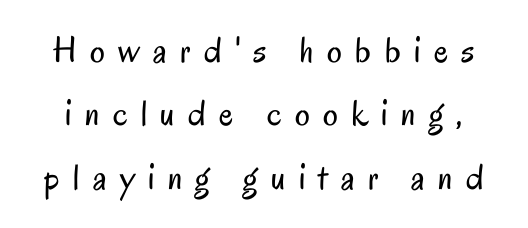
Q: Is the text bold? A: No.
Q: Is the text italic (slanted)? A: No, it is upright.
Q: Is the typeface a serif or a sans-serif typeface? A: Sans-serif.
Q: Is the text underlined? A: No.
Q: Is the spacing between letters normal or unusually wide? A: Unusually wide.
Q: Width (condensed, normal, or wide)? A: Condensed.
Q: Stroke contrast? A: Low.
Q: x-height? A: Small.
Q: Monospaced? A: No.
